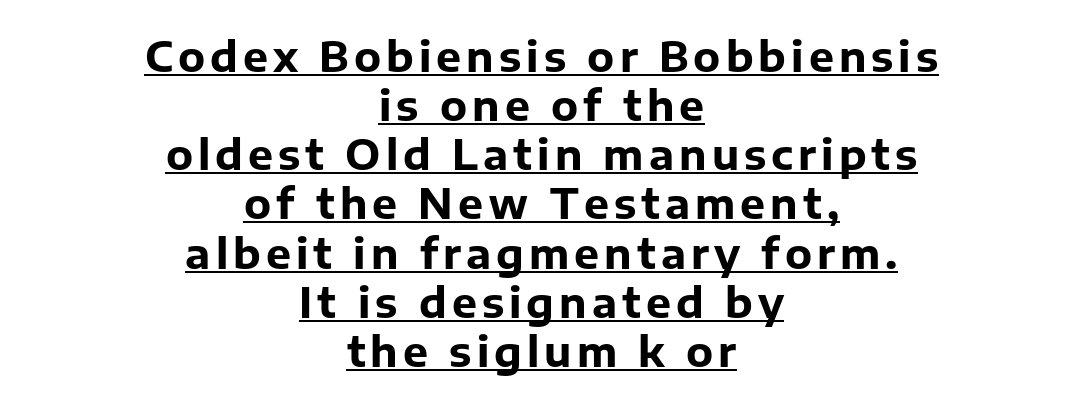
The image shows 42 px bold sans-serif type, upright; set centered, line spacing 1.17x, underlined; low stroke contrast and a medium x-height.
